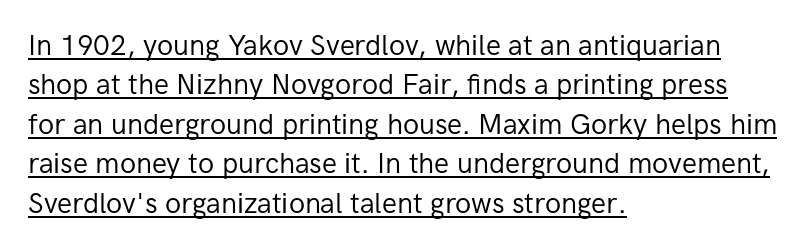
The image shows 28 px regular-weight sans-serif type, upright; set left-aligned, normal line spacing (1.41x), normal letter spacing, underlined; low stroke contrast and a medium x-height.
